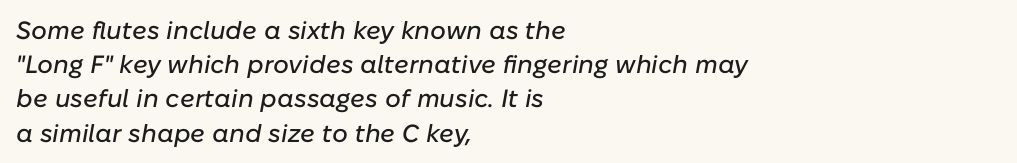
The image shows 25 px text type, italic (leaning right); set left-aligned, normal line spacing (1.37x), normal letter spacing, not underlined.
